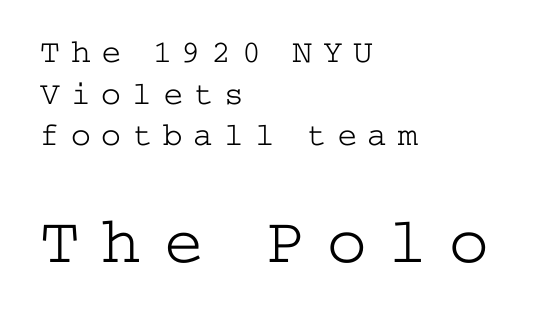
{"serif": "yes", "italic": "no", "bold": "no", "weight": "light", "width": "wide", "stroke_contrast": "low", "x_height": "medium", "underline": "no", "align": "left", "line_spacing": "normal", "line_spacing_ratio": 1.26, "letter_spacing": "wide", "letter_spacing_em": 0.33, "larger_block": "second", "size_ratio": 2.0, "glyph_px": 66}
